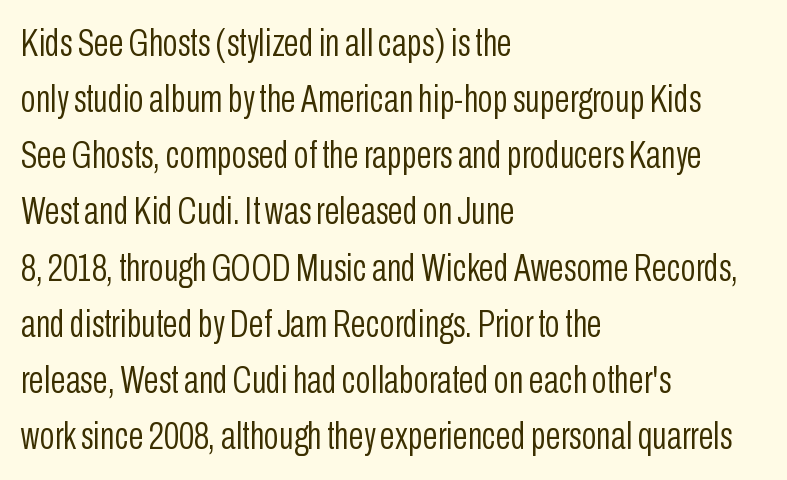
Q: Is the text bold? A: No.
Q: Is the text italic (slanted)? A: No, it is upright.
Q: Is the typeface a serif or a sans-serif typeface? A: Sans-serif.
Q: Is the text underlined? A: No.
Q: How is the paragraph aligned? A: Left-aligned.
Q: Is the spacing between letters normal or unusually wide? A: Normal.
Q: Is the spacing between lines tight, normal or loose? A: Normal.
Q: Width (condensed, normal, or wide)? A: Condensed.
Q: Stroke contrast? A: Low.
Q: x-height? A: Medium.
Q: Monospaced? A: No.
